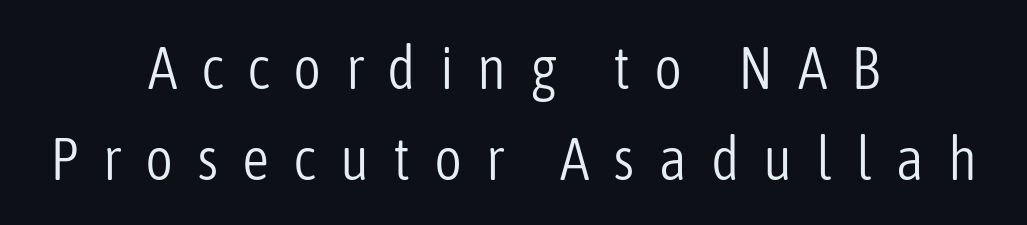
The image shows 60 px light, condensed sans-serif type, upright; set centered, normal line spacing (1.51x), unusually wide letter spacing (+0.4 em), not underlined; low stroke contrast and a medium x-height.
